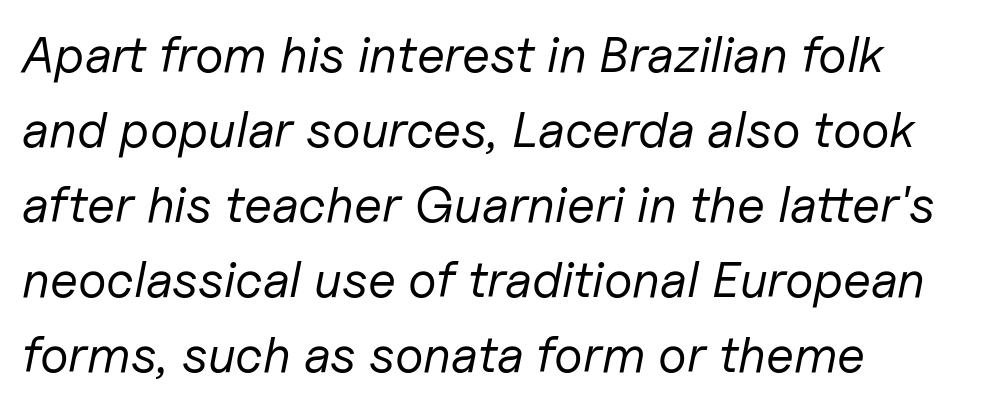
This sample has the flowing, uneven cadence of proportional lettering. The text block is weighted toward the left margin, trailing off unevenly rightward. The font sits on the lighter half of the weight spectrum, regular included. Vertical spacing — default. The lettering tilts uniformly, giving the passage an italic look. Underlining? Definitely not there.
